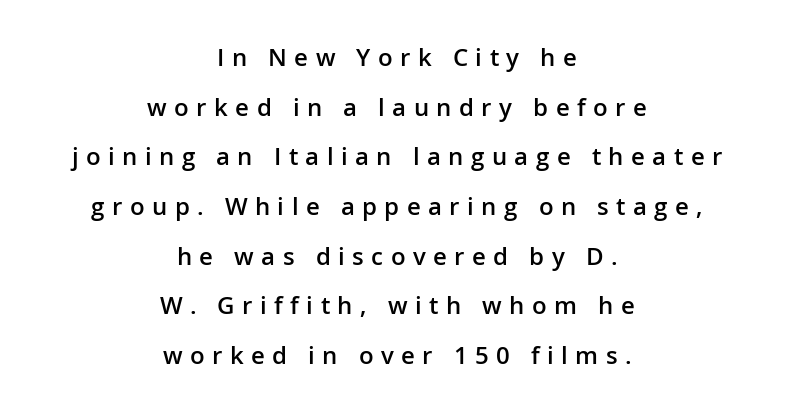
The image shows 24 px text type, upright; set centered, loose line spacing (2.07x), unusually wide letter spacing (+0.31 em), not underlined.
